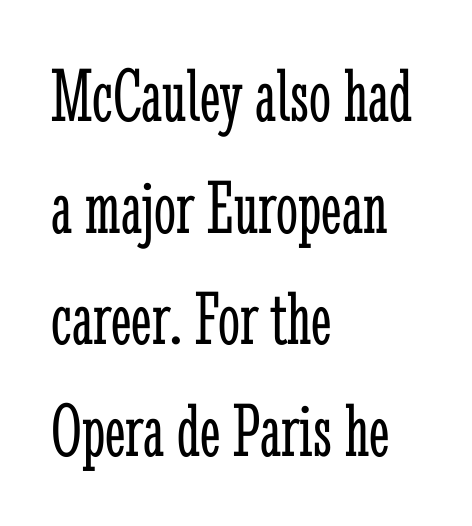
{"serif": "yes", "italic": "no", "bold": "no", "weight": "light", "width": "condensed", "stroke_contrast": "low", "x_height": "medium", "monospaced": "no", "underline": "no", "align": "left", "line_spacing": "normal", "line_spacing_ratio": 1.43, "letter_spacing": "normal", "letter_spacing_em": 0.0, "glyph_px": 78}
